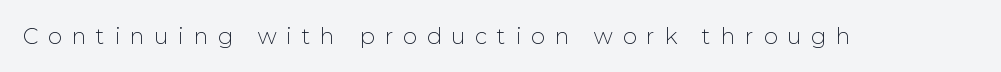
{"italic": "no", "bold": "no", "underline": "no", "letter_spacing": "wide", "letter_spacing_em": 0.49, "glyph_px": 21}
